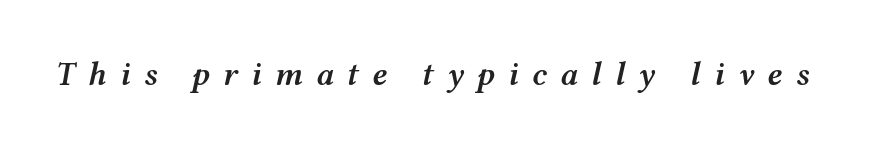
The image shows 33 px semibold, wide type, italic (leaning right); set unusually wide letter spacing (+0.4 em), not underlined; medium stroke contrast and a medium x-height.
